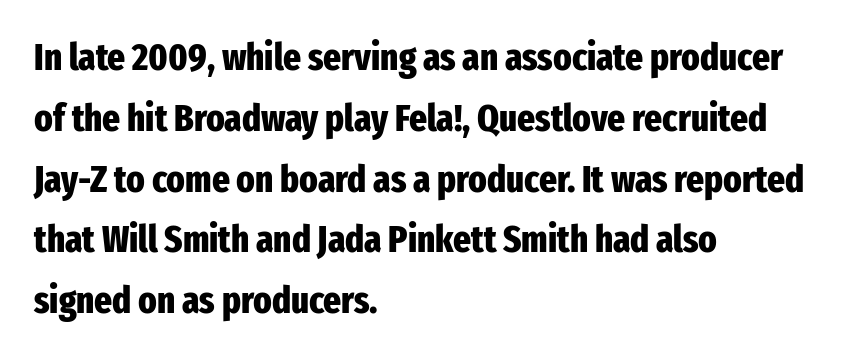
The setting favours the left margin, as ordinary paragraphs usually do. The space beneath each line is pristine and unruled. The type sits square on the baseline with zero lean. The characters display no serif detailing; their extremities are plain. Notice how descenders clear the ascenders below comfortably — that's standard leading. Observe the ordinary spacing: letters are neighbours, not strangers.
